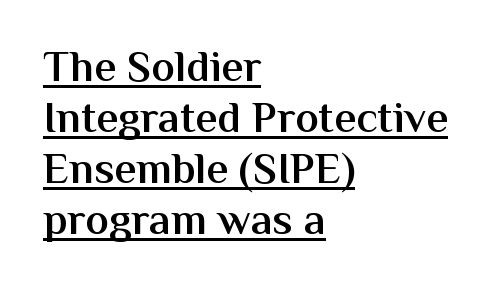
The image shows 44 px semibold sans-serif type, upright; set left-aligned, line spacing 1.16x, normal letter spacing, underlined; medium stroke contrast and a medium x-height.
